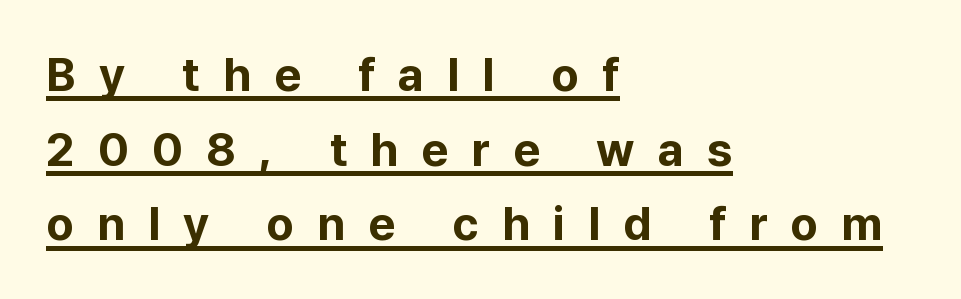
Q: Is the text bold? A: Yes.
Q: Is the text italic (slanted)? A: No, it is upright.
Q: Is the typeface a serif or a sans-serif typeface? A: Sans-serif.
Q: Is the text underlined? A: Yes.
Q: How is the paragraph aligned? A: Left-aligned.
Q: Is the spacing between letters normal or unusually wide? A: Unusually wide.
Q: Is the spacing between lines tight, normal or loose? A: Normal.
Q: Width (condensed, normal, or wide)? A: Normal.
Q: Stroke contrast? A: Low.
Q: x-height? A: Medium.
Q: Monospaced? A: No.
